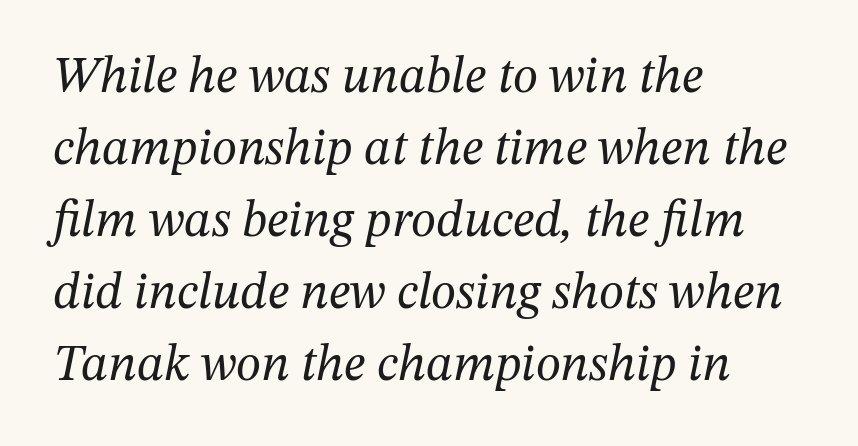
Q: Is the text bold? A: No.
Q: Is the text italic (slanted)? A: Yes, it leans right by about 12 degrees.
Q: Is the typeface a serif or a sans-serif typeface? A: Serif.
Q: Is the text underlined? A: No.
Q: How is the paragraph aligned? A: Left-aligned.
Q: Is the spacing between letters normal or unusually wide? A: Normal.
Q: Is the spacing between lines tight, normal or loose? A: Normal.
Q: Width (condensed, normal, or wide)? A: Normal.
Q: Stroke contrast? A: Medium.
Q: x-height? A: Medium.
Q: Monospaced? A: No.
